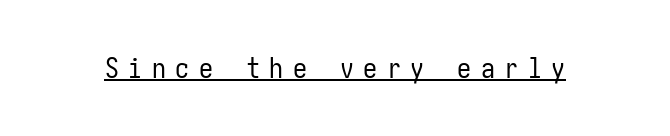
{"serif": "no", "italic": "no", "bold": "no", "weight": "regular", "width": "condensed", "stroke_contrast": "low", "x_height": "medium", "underline": "yes", "letter_spacing": "wide", "letter_spacing_em": 0.34, "glyph_px": 28}
